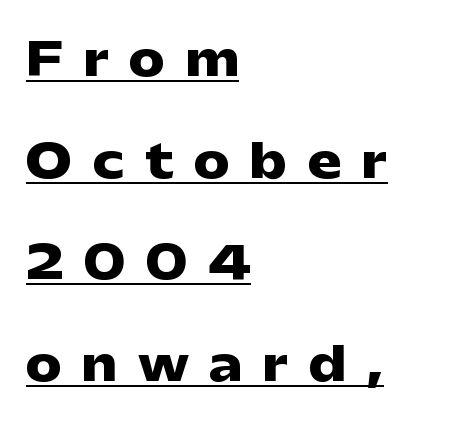
{"serif": "no", "italic": "no", "bold": "yes", "weight": "heavy", "width": "wide", "stroke_contrast": "low", "x_height": "medium", "monospaced": "no", "underline": "yes", "align": "left", "line_spacing": "loose", "line_spacing_ratio": 2.26, "letter_spacing": "wide", "letter_spacing_em": 0.46, "glyph_px": 45}
